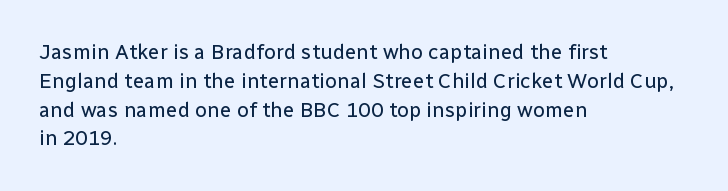
The image shows 21 px text type, upright; set left-aligned, normal line spacing (1.37x), normal letter spacing, not underlined.
